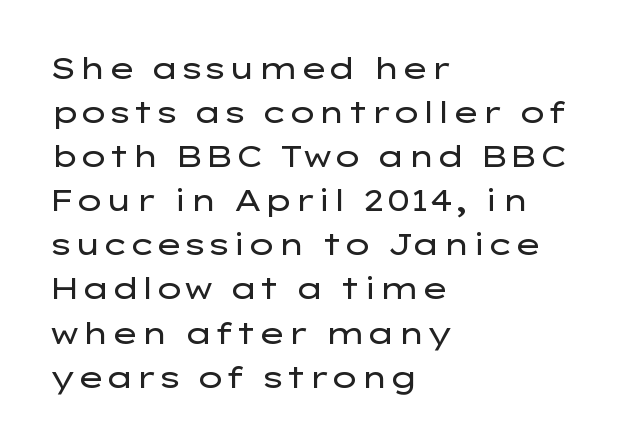
Q: Is the text bold? A: No.
Q: Is the text italic (slanted)? A: No, it is upright.
Q: Is the typeface a serif or a sans-serif typeface? A: Sans-serif.
Q: Is the text underlined? A: No.
Q: How is the paragraph aligned? A: Left-aligned.
Q: Is the spacing between letters normal or unusually wide? A: Normal.
Q: Is the spacing between lines tight, normal or loose? A: Normal.
Q: Width (condensed, normal, or wide)? A: Wide.
Q: Stroke contrast? A: Low.
Q: x-height? A: Medium.
Q: Monospaced? A: No.
